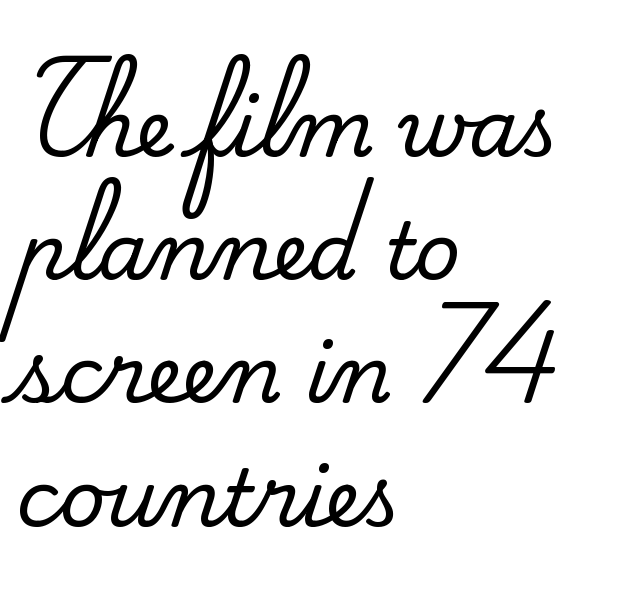
The passage is arranged the way most books set body copy — flush left. If you measured baseline to baseline, you'd find a middling distance. The typeface chosen for these lines features serifs. The passage shown is not underscored anywhere.
